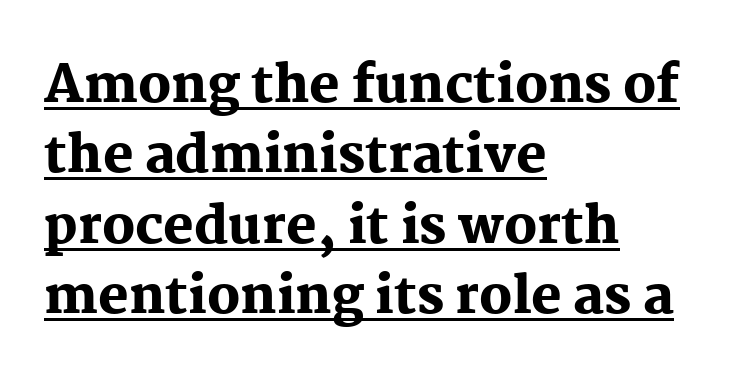
{"serif": "yes", "italic": "no", "bold": "yes", "weight": "heavy", "width": "normal", "stroke_contrast": "medium", "x_height": "medium", "monospaced": "no", "underline": "yes", "align": "left", "line_spacing": "normal", "line_spacing_ratio": 1.38, "letter_spacing": "normal", "letter_spacing_em": 0.0, "glyph_px": 51}
